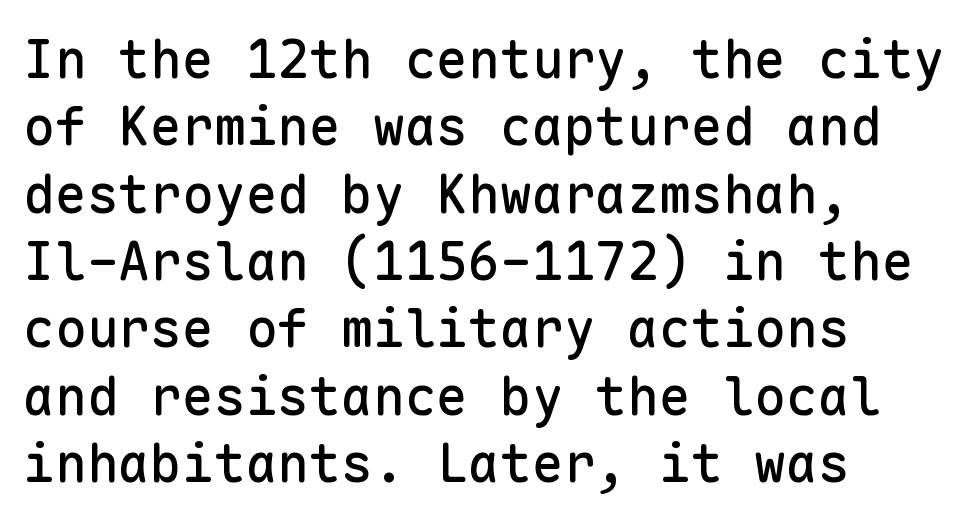
The image shows 53 px sans-serif type, upright, monospaced; set left-aligned, normal line spacing (1.27x), normal letter spacing, not underlined; low stroke contrast and a medium x-height.
